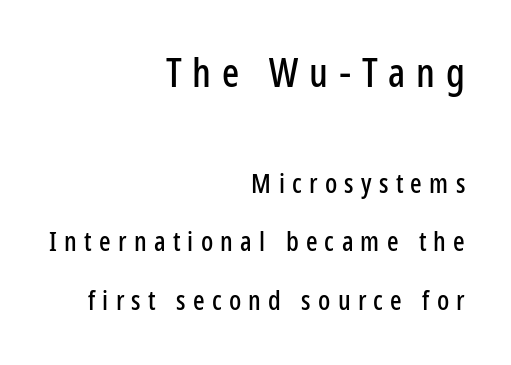
{"serif": "no", "italic": "no", "width": "condensed", "stroke_contrast": "low", "x_height": "medium", "monospaced": "no", "underline": "no", "align": "right", "line_spacing": "loose", "line_spacing_ratio": 2.17, "letter_spacing": "wide", "letter_spacing_em": 0.27, "larger_block": "first", "size_ratio": 1.48, "glyph_px": 40}
